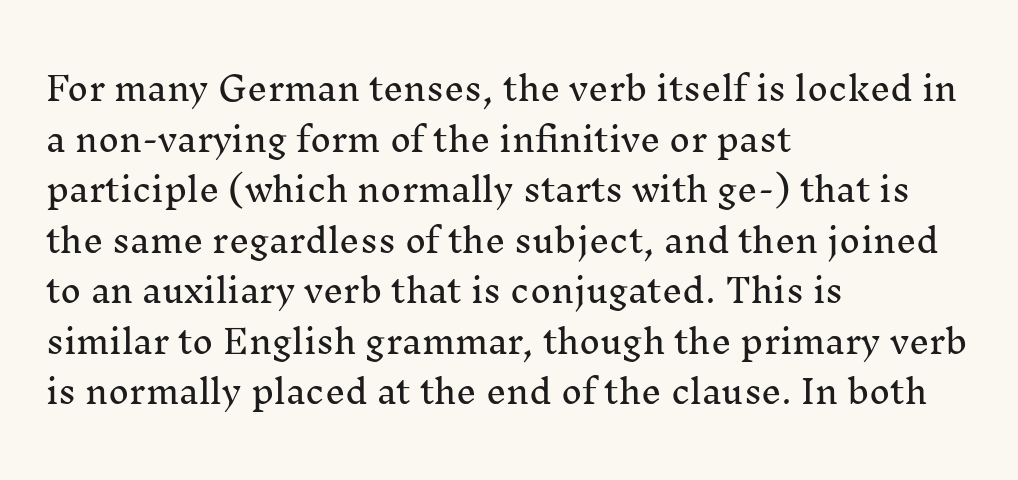
{"serif": "yes", "italic": "no", "width": "normal", "stroke_contrast": "medium", "x_height": "medium", "monospaced": "no", "underline": "no", "align": "left", "line_spacing": "normal", "line_spacing_ratio": 1.58, "letter_spacing": "normal", "letter_spacing_em": 0.0, "glyph_px": 32}
